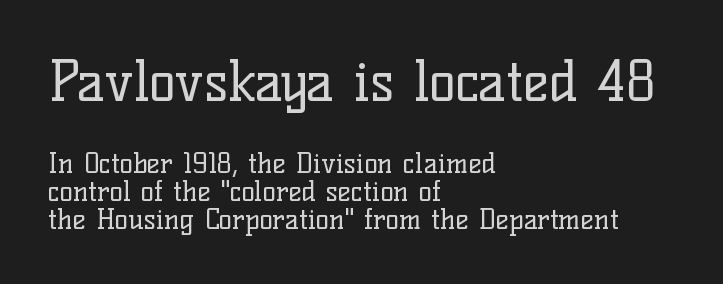
The image shows 55 px regular-weight serif type, upright; set left-aligned, tight line spacing (0.99x), normal letter spacing, not underlined; the first (top) block is 1.96x larger; low stroke contrast and a medium x-height.
